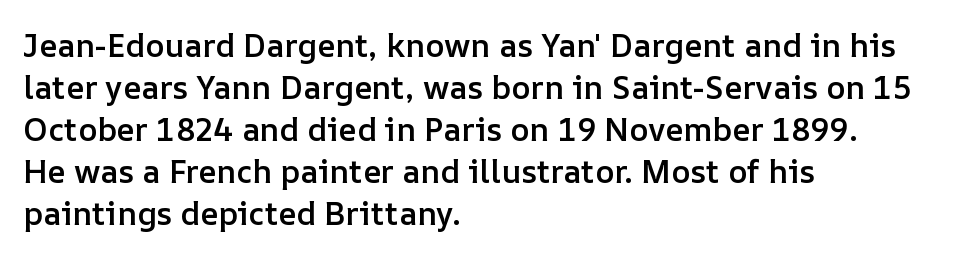
The lines sit at an ordinary, default distance from one another. Vertical strokes here are truly vertical. Set as a demibold, roughly 600 on the weight scale. In terms of letterspacing, this is plain default setting. A clean baseline with only descenders dipping below it.
